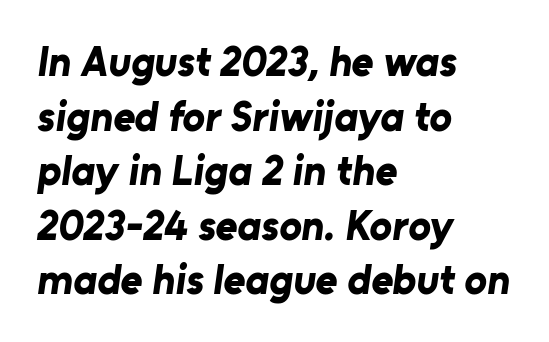
{"serif": "no", "bold": "yes", "weight": "bold", "width": "normal", "stroke_contrast": "low", "x_height": "medium", "monospaced": "no", "underline": "no", "align": "left", "line_spacing": "normal", "line_spacing_ratio": 1.3, "letter_spacing": "normal", "letter_spacing_em": 0.0, "glyph_px": 42}
